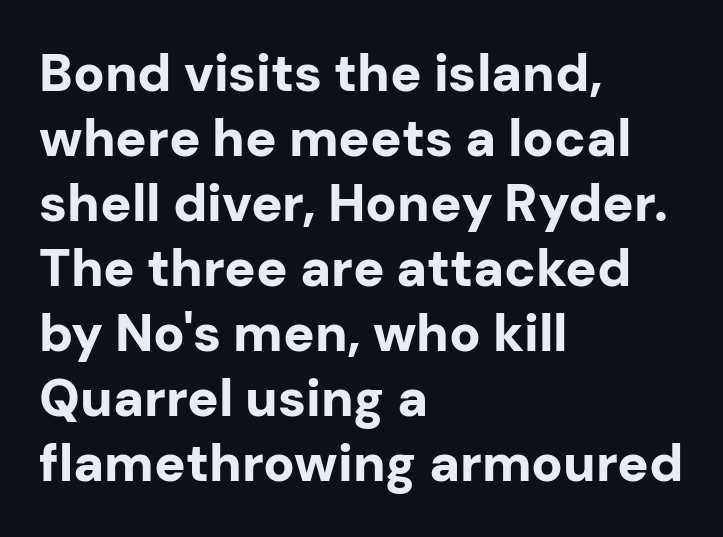
Are there feet on the stems? There aren't — it's a sans. Character widths vary here, with narrow letters taking less room than wide ones. The rows are spaced the way most documents space them. Has an underline been added? It has not. The characters look thick and weighty, a clear bold. The compositor pushed each line to the left boundary.
